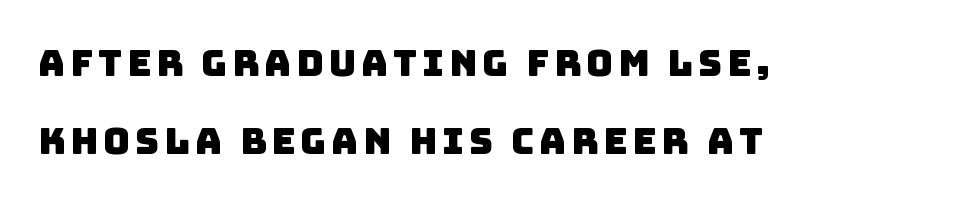
{"serif": "no", "width": "normal", "stroke_contrast": "low", "x_height": "large", "monospaced": "no", "underline": "no", "align": "left", "line_spacing": "loose", "line_spacing_ratio": 2.11, "glyph_px": 37}
